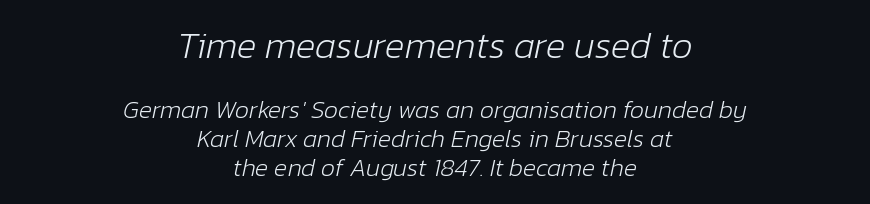
{"italic": "yes", "lean": "right", "slant_degrees": 12, "bold": "no", "weight": "light", "width": "normal", "stroke_contrast": "low", "x_height": "medium", "monospaced": "no", "underline": "no", "align": "center", "line_spacing_ratio": 1.17, "letter_spacing": "normal", "letter_spacing_em": 0.0, "larger_block": "first", "size_ratio": 1.48, "glyph_px": 37}
